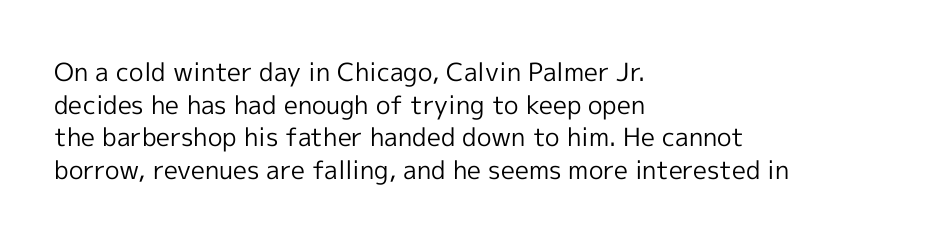
Q: Is the text bold? A: No.
Q: Is the text italic (slanted)? A: No, it is upright.
Q: Is the text underlined? A: No.
Q: How is the paragraph aligned? A: Left-aligned.
Q: Is the spacing between letters normal or unusually wide? A: Normal.
Q: Is the spacing between lines tight, normal or loose? A: Normal.
